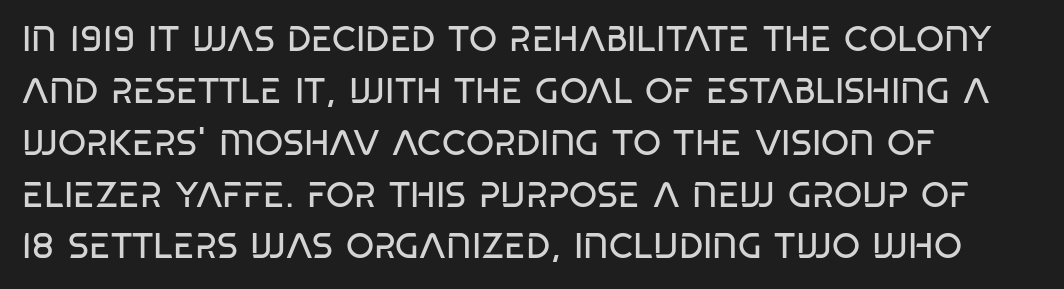
No word sits above an underline. No feet cap the strokes, marking this as sans-serif type. Summary of weight: not heavy and not bold. Evenly set lines give the paragraph a standard silhouette. Do the characters align in a grid? No, the font is proportional. If you drew a ruler down the left edge, every line would touch it.
